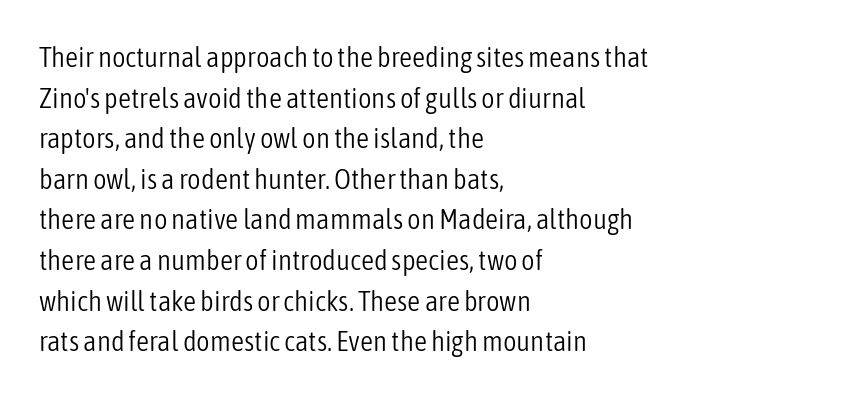
The image shows 29 px light, condensed sans-serif type, upright; set left-aligned, normal line spacing (1.4x), normal letter spacing, not underlined; low stroke contrast and a medium x-height.
